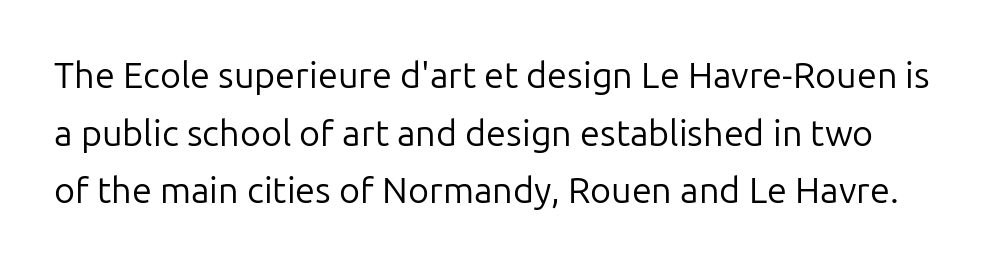
The image shows 36 px regular-weight sans-serif type, upright; set normal line spacing (1.6x), normal letter spacing, not underlined; low stroke contrast and a medium x-height.
